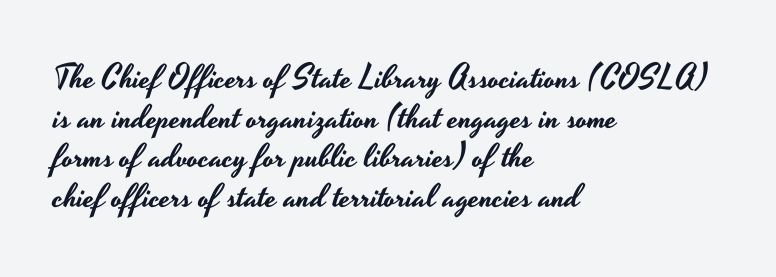
{"serif": "no", "width": "wide", "stroke_contrast": "low", "x_height": "small", "monospaced": "no", "underline": "no", "align": "left", "line_spacing_ratio": 1.2, "letter_spacing": "normal", "letter_spacing_em": 0.0, "glyph_px": 33}
